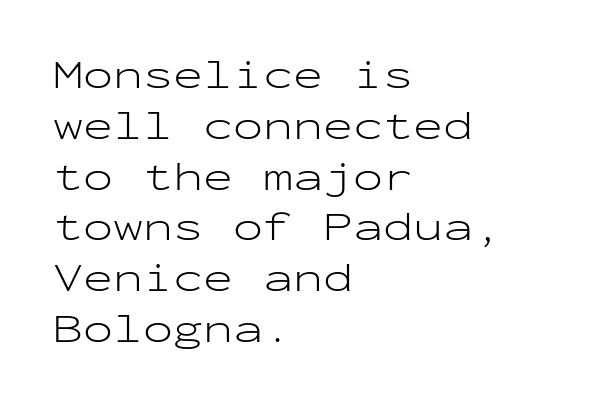
{"serif": "no", "italic": "no", "bold": "no", "weight": "light", "width": "wide", "stroke_contrast": "low", "x_height": "medium", "monospaced": "yes", "underline": "no", "align": "left", "line_spacing": "normal", "line_spacing_ratio": 1.27, "letter_spacing": "normal", "letter_spacing_em": 0.0, "glyph_px": 40}
